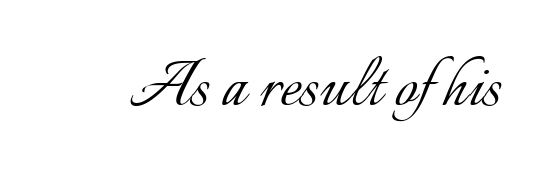
Q: Is the text bold? A: No.
Q: Is the text italic (slanted)? A: Yes.
Q: Is the text underlined? A: No.
Q: Is the spacing between letters normal or unusually wide? A: Normal.
Q: Width (condensed, normal, or wide)? A: Normal.
Q: Stroke contrast? A: Low.
Q: x-height? A: Small.
Q: Monospaced? A: No.
